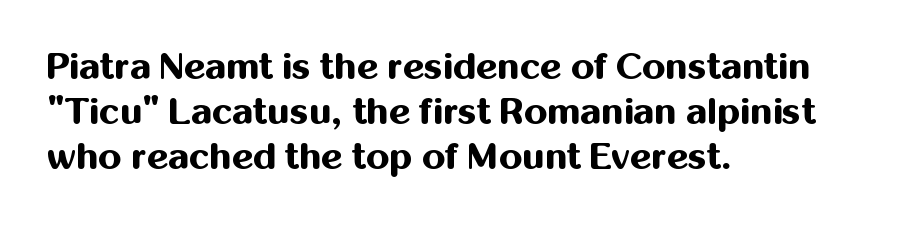
Q: Is the text bold? A: Yes.
Q: Is the text italic (slanted)? A: No, it is upright.
Q: Is the typeface a serif or a sans-serif typeface? A: Sans-serif.
Q: Is the text underlined? A: No.
Q: How is the paragraph aligned? A: Left-aligned.
Q: Is the spacing between letters normal or unusually wide? A: Normal.
Q: Width (condensed, normal, or wide)? A: Normal.
Q: Stroke contrast? A: Medium.
Q: x-height? A: Medium.
Q: Monospaced? A: No.
